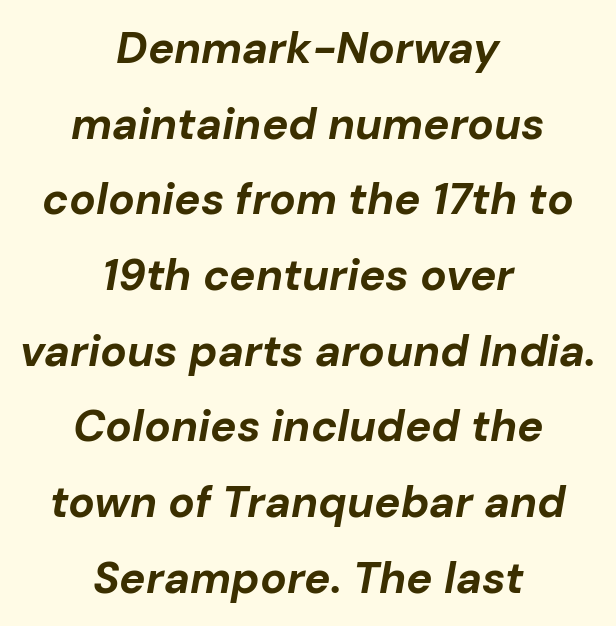
Letters rest on an invisible, unmarked baseline. Observe the lean: these are italic letterforms. Characters follow at the spacing the type designer built in. Spacing verdict: proportional, widths tailored to each character. In CSS terms this would be text-align: center.
